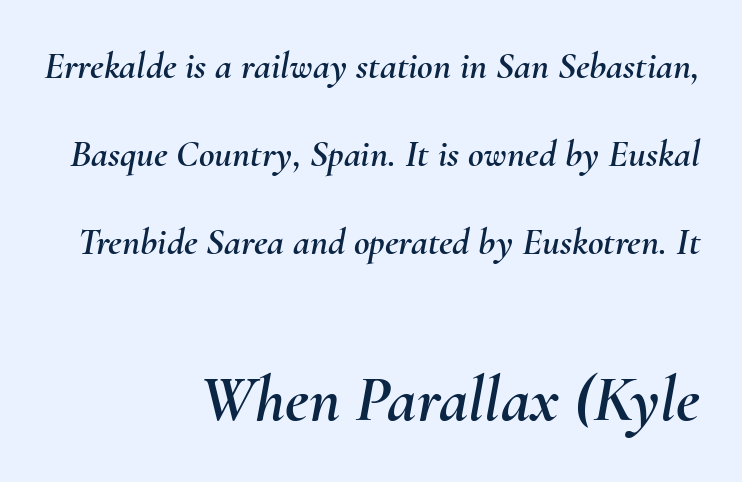
The image shows 66 px text type, italic (leaning right); set right-aligned, loose line spacing (2.32x), normal letter spacing, not underlined; the second (bottom) block is 1.74x larger; medium stroke contrast and a small x-height.
